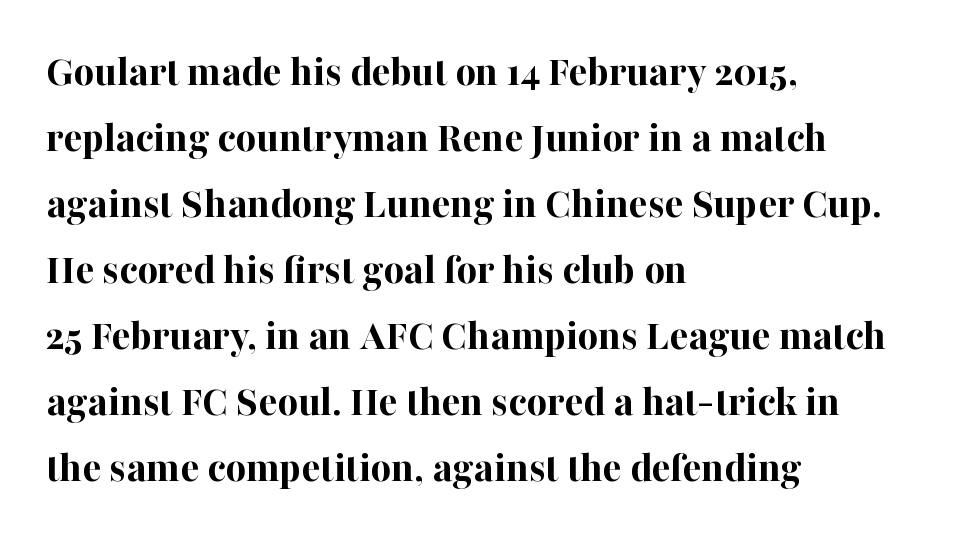
Q: Is the text bold? A: Yes.
Q: Is the text italic (slanted)? A: No, it is upright.
Q: Is the typeface a serif or a sans-serif typeface? A: Serif.
Q: Is the text underlined? A: No.
Q: How is the paragraph aligned? A: Left-aligned.
Q: Is the spacing between letters normal or unusually wide? A: Normal.
Q: Is the spacing between lines tight, normal or loose? A: Normal.
Q: Width (condensed, normal, or wide)? A: Normal.
Q: Stroke contrast? A: High.
Q: x-height? A: Medium.
Q: Monospaced? A: No.
